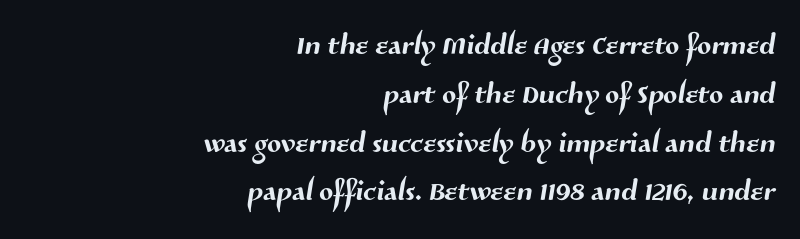
Alignment: flush right. I'd call this a sans setting — the letters go barefoot. Lines of text with bare space underneath. Is this a fixed-width face? No — the glyphs have proportional, varying widths. The gaps between neighbouring characters are ordinary and unremarkable.
